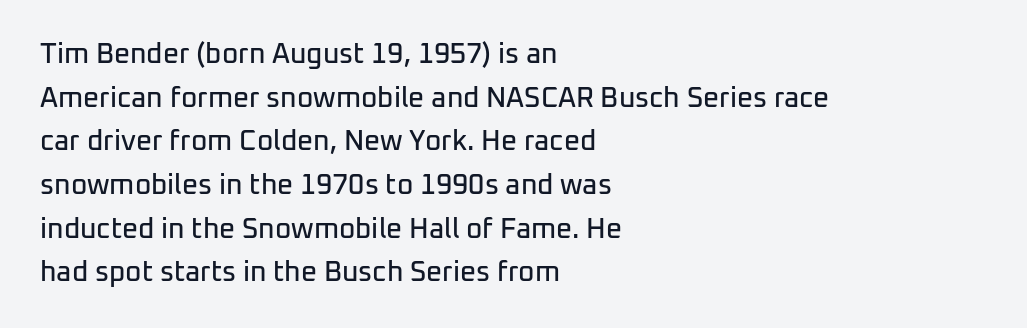
Q: Is the text italic (slanted)? A: No, it is upright.
Q: Is the typeface a serif or a sans-serif typeface? A: Sans-serif.
Q: Is the text underlined? A: No.
Q: How is the paragraph aligned? A: Left-aligned.
Q: Is the spacing between letters normal or unusually wide? A: Normal.
Q: Is the spacing between lines tight, normal or loose? A: Normal.
Q: Width (condensed, normal, or wide)? A: Normal.
Q: Stroke contrast? A: Low.
Q: x-height? A: Medium.
Q: Monospaced? A: No.
